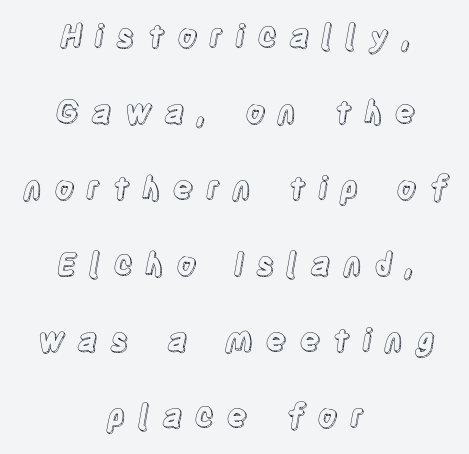
Q: Is the text italic (slanted)? A: Yes.
Q: Is the text underlined? A: No.
Q: How is the paragraph aligned? A: Centered.
Q: Is the spacing between letters normal or unusually wide? A: Unusually wide.
Q: Is the spacing between lines tight, normal or loose? A: Loose.
Q: Width (condensed, normal, or wide)? A: Condensed.
Q: x-height? A: Large.
Q: Monospaced? A: No.
